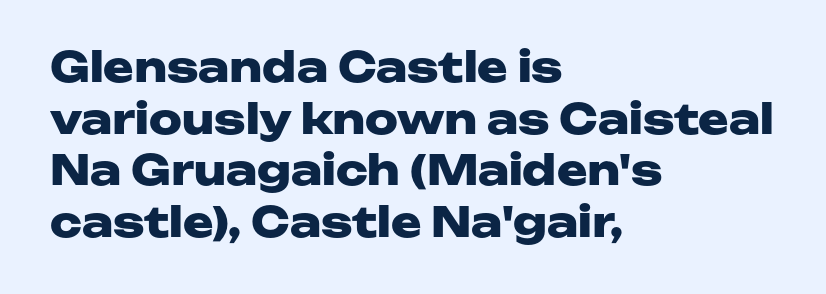
Q: Is the text bold? A: Yes.
Q: Is the text italic (slanted)? A: No, it is upright.
Q: Is the typeface a serif or a sans-serif typeface? A: Sans-serif.
Q: Is the text underlined? A: No.
Q: How is the paragraph aligned? A: Left-aligned.
Q: Is the spacing between letters normal or unusually wide? A: Normal.
Q: Is the spacing between lines tight, normal or loose? A: Normal.
Q: Width (condensed, normal, or wide)? A: Wide.
Q: Stroke contrast? A: Low.
Q: x-height? A: Medium.
Q: Monospaced? A: No.
